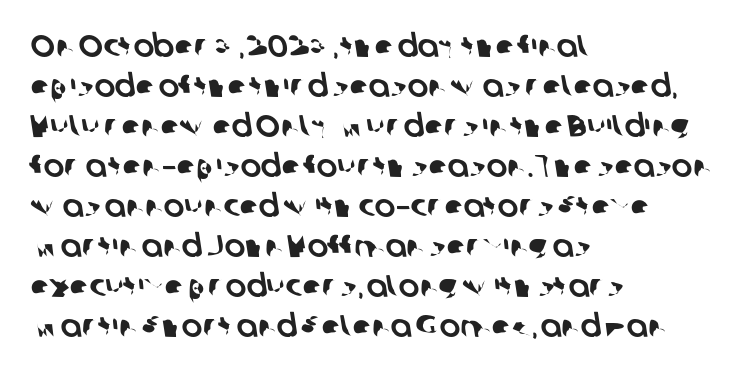
The image shows 31 px sans-serif type; set left-aligned, normal line spacing (1.29x), normal letter spacing, not underlined; low stroke contrast and a medium x-height.
